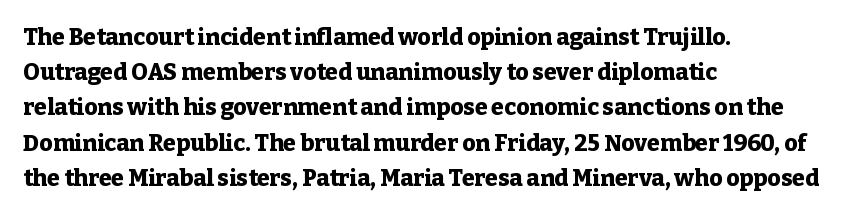
The image shows 23 px bold type, upright; set left-aligned, normal line spacing (1.53x), normal letter spacing, not underlined.
